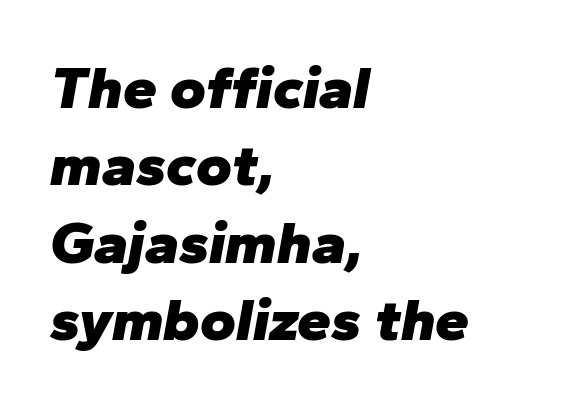
The image shows 61 px heavy type, italic (leaning right); set left-aligned, normal line spacing (1.27x), normal letter spacing, not underlined; low stroke contrast and a medium x-height.
